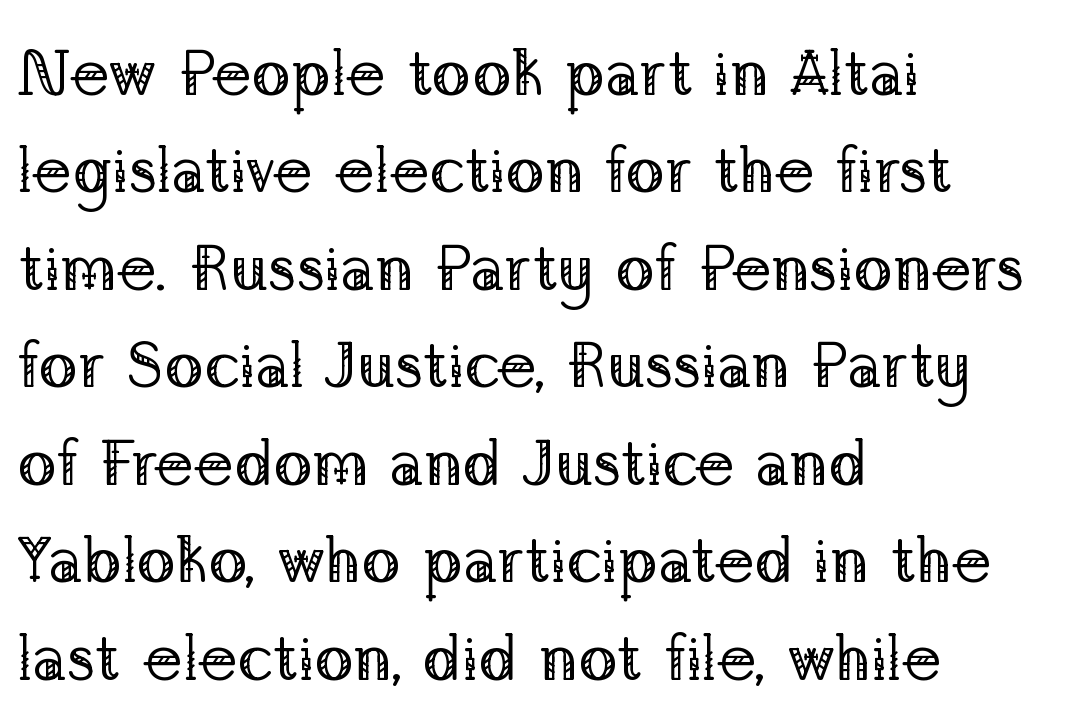
Underlining? Definitely not there. Regarding serifs, this sample has them. Heaviness? Minimal to ordinary, like unemphasized prose. Italic: no, the glyphs are upright roman.
